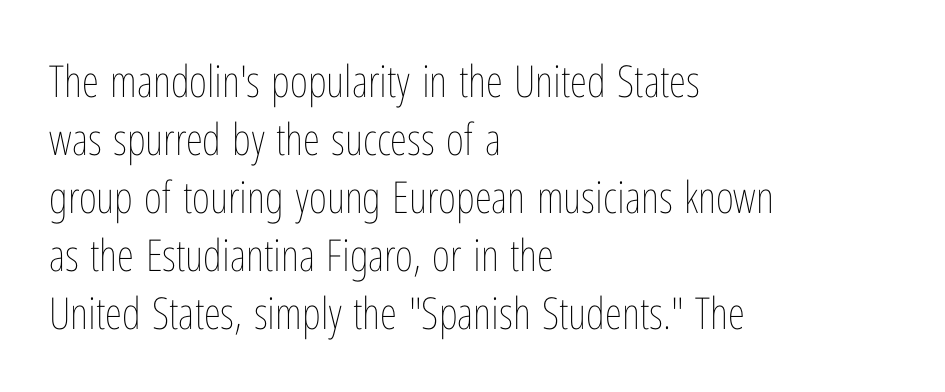
The image shows 44 px thin, condensed type, upright; set left-aligned, normal line spacing (1.32x), normal letter spacing, not underlined; low stroke contrast and a medium x-height.
